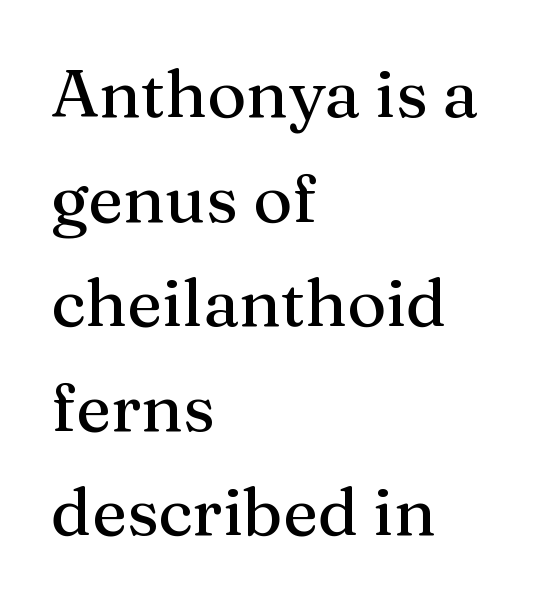
The image shows 67 px serif type, upright; set left-aligned, normal line spacing (1.56x), normal letter spacing, not underlined; medium stroke contrast and a medium x-height.
